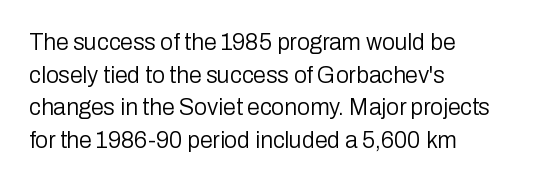
Characters follow at the spacing the type designer built in. The letterforms sit at book weight or below. Rendered with straight, roman letterforms. The rows are spaced the way most documents space them. The strip under each line holds only bare page.
